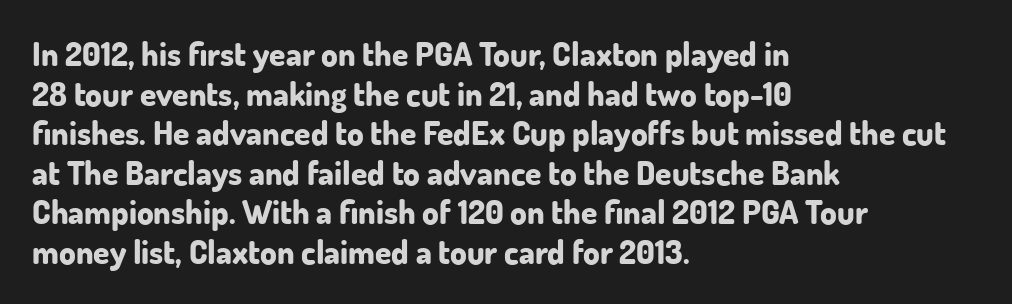
Q: Is the text bold? A: Yes.
Q: Is the text italic (slanted)? A: No, it is upright.
Q: Is the typeface a serif or a sans-serif typeface? A: Sans-serif.
Q: Is the text underlined? A: No.
Q: How is the paragraph aligned? A: Left-aligned.
Q: Is the spacing between letters normal or unusually wide? A: Normal.
Q: Width (condensed, normal, or wide)? A: Normal.
Q: Stroke contrast? A: Low.
Q: x-height? A: Small.
Q: Monospaced? A: No.
